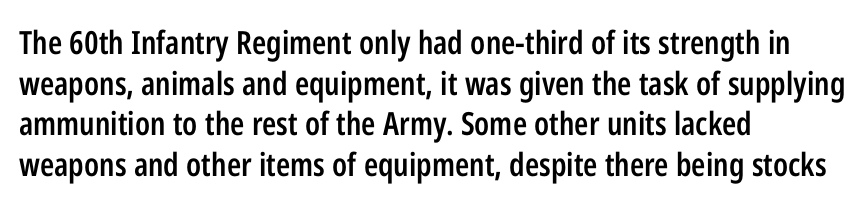
Q: Is the text bold? A: Semi-bold.
Q: Is the text italic (slanted)? A: No, it is upright.
Q: Is the typeface a serif or a sans-serif typeface? A: Sans-serif.
Q: Is the text underlined? A: No.
Q: How is the paragraph aligned? A: Left-aligned.
Q: Is the spacing between letters normal or unusually wide? A: Normal.
Q: Is the spacing between lines tight, normal or loose? A: Normal.
Q: Width (condensed, normal, or wide)? A: Condensed.
Q: Stroke contrast? A: Low.
Q: x-height? A: Medium.
Q: Monospaced? A: No.
